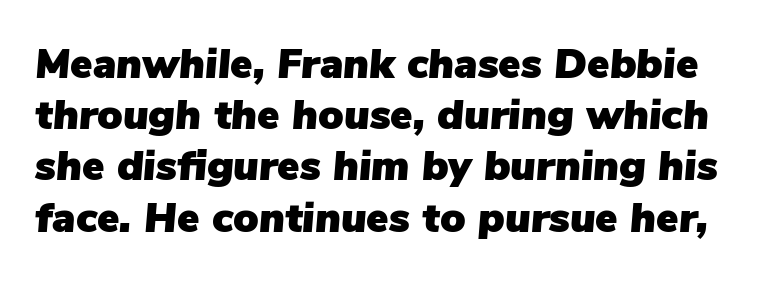
{"italic": "yes", "lean": "right", "slant_degrees": 5, "width": "normal", "stroke_contrast": "low", "x_height": "medium", "monospaced": "no", "underline": "no", "line_spacing_ratio": 1.22, "letter_spacing": "normal", "letter_spacing_em": 0.0, "glyph_px": 42}
